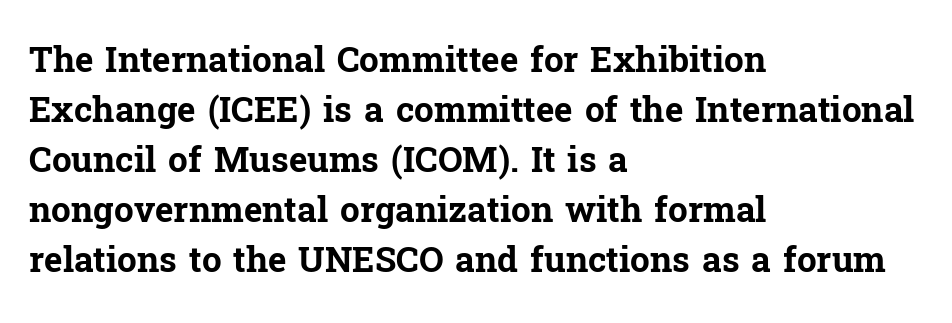
{"serif": "yes", "italic": "no", "bold": "yes", "weight": "bold", "width": "normal", "stroke_contrast": "low", "x_height": "medium", "monospaced": "no", "underline": "no", "align": "left", "line_spacing": "normal", "line_spacing_ratio": 1.43, "letter_spacing": "normal", "letter_spacing_em": 0.0, "glyph_px": 35}
